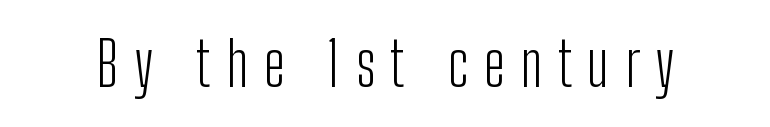
The image shows 60 px light, condensed sans-serif type, upright; set unusually wide letter spacing (+0.26 em), not underlined; low stroke contrast and a medium x-height.
